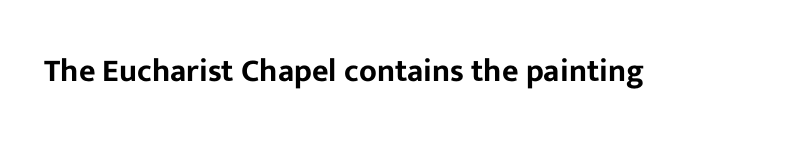
{"serif": "no", "italic": "no", "width": "normal", "stroke_contrast": "low", "x_height": "medium", "monospaced": "no", "underline": "no", "letter_spacing": "normal", "letter_spacing_em": 0.0, "glyph_px": 32}
